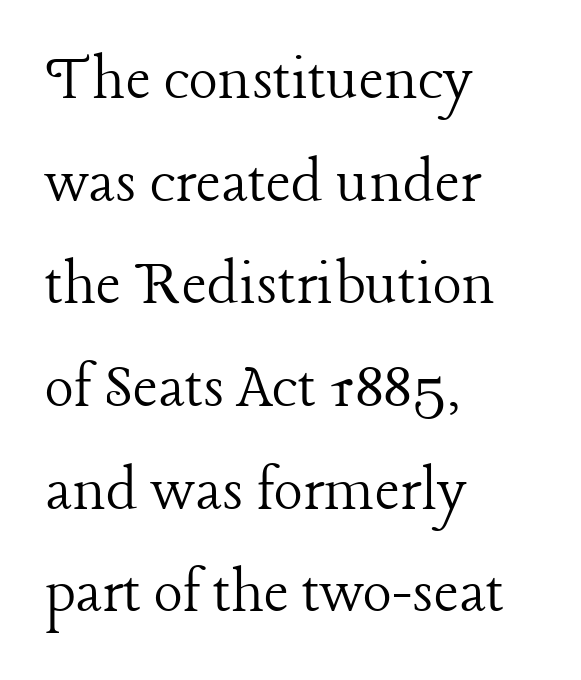
How are the letters spaced? Ordinarily, with no added tracking. Note: serifs present on the glyphs. A typesetter would mark this as roman, not italic. Each row of text sits above clean, open space. Varying glyph widths throughout — classic text-font behaviour.
